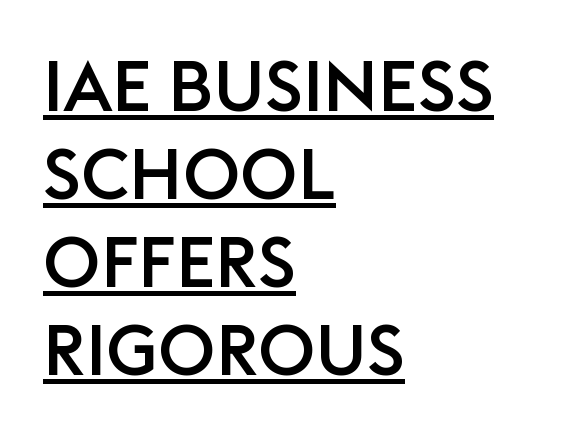
The image shows 71 px sans-serif type, upright; set left-aligned, line spacing 1.24x, normal letter spacing, underlined; low stroke contrast and a large x-height.
